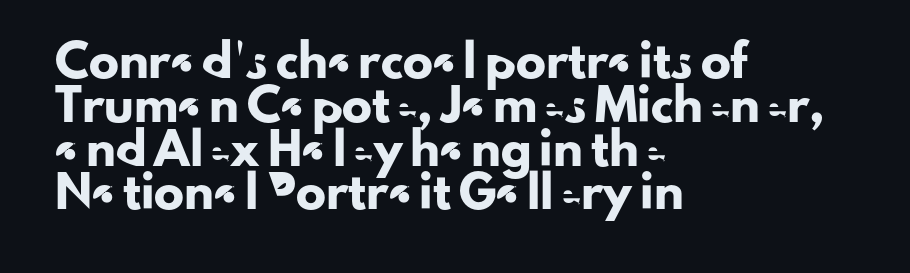
{"serif": "no", "italic": "no", "width": "normal", "stroke_contrast": "low", "x_height": "small", "monospaced": "no", "underline": "no", "align": "left", "line_spacing": "normal", "line_spacing_ratio": 1.46, "letter_spacing": "normal", "letter_spacing_em": 0.0, "glyph_px": 30}
